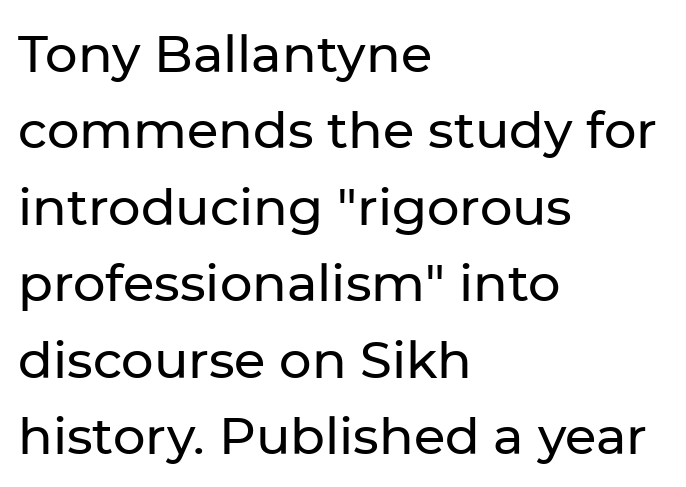
Line starts are locked; line ends wander. Vertically, the passage feels balanced, rows spaced as you'd expect. In terms of letterform style, serifs are entirely absent. These lines were composed using upright roman letters. Default kerning and tracking; the words read as compact shapes.
